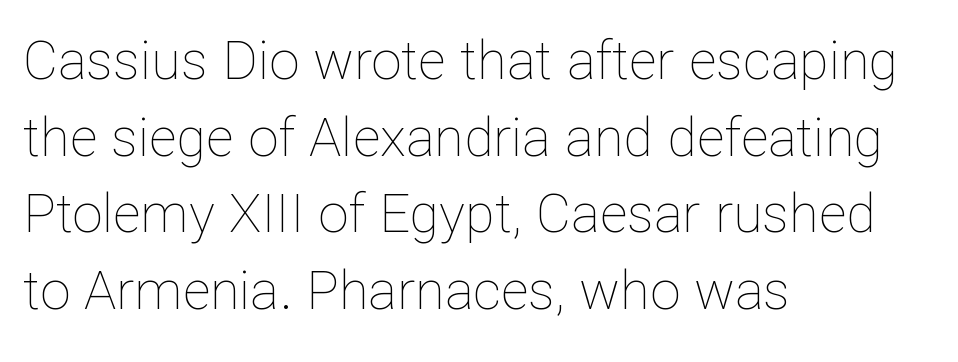
The image shows 54 px thin type, upright; set left-aligned, normal line spacing (1.42x), normal letter spacing, not underlined; low stroke contrast and a medium x-height.
